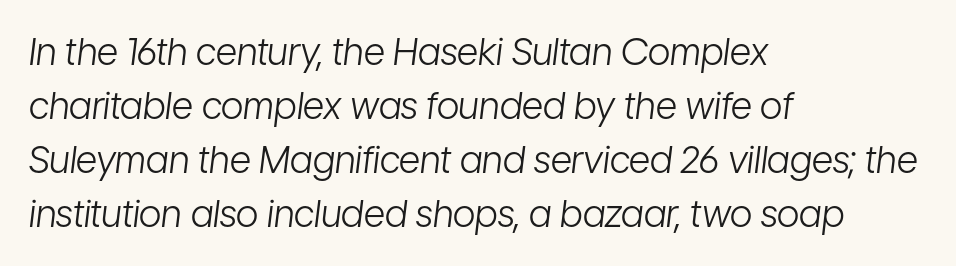
Q: Is the text bold? A: No.
Q: Is the text italic (slanted)? A: Yes, it leans right by about 7 degrees.
Q: Is the text underlined? A: No.
Q: How is the paragraph aligned? A: Left-aligned.
Q: Is the spacing between letters normal or unusually wide? A: Normal.
Q: Is the spacing between lines tight, normal or loose? A: Normal.
Q: Width (condensed, normal, or wide)? A: Condensed.
Q: Stroke contrast? A: Low.
Q: x-height? A: Medium.
Q: Monospaced? A: No.
